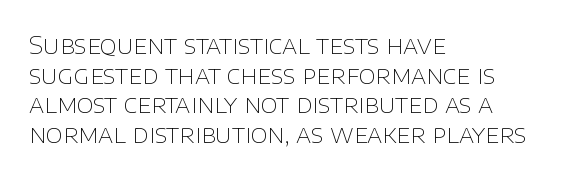
Q: Is the text bold? A: No.
Q: Is the text italic (slanted)? A: No, it is upright.
Q: Is the text underlined? A: No.
Q: How is the paragraph aligned? A: Left-aligned.
Q: Is the spacing between letters normal or unusually wide? A: Normal.
